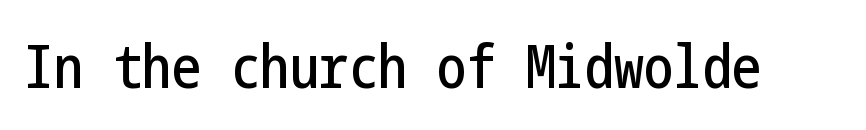
Q: Is the text italic (slanted)? A: No, it is upright.
Q: Is the typeface a serif or a sans-serif typeface? A: Sans-serif.
Q: Is the text underlined? A: No.
Q: Is the spacing between letters normal or unusually wide? A: Normal.
Q: Width (condensed, normal, or wide)? A: Condensed.
Q: Stroke contrast? A: Low.
Q: x-height? A: Medium.
